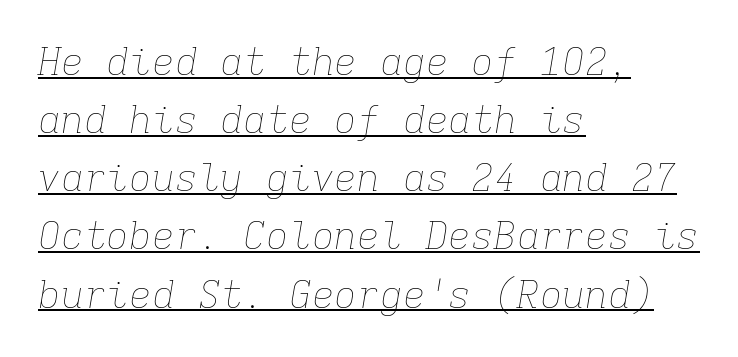
{"italic": "yes", "lean": "right", "slant_degrees": 9, "bold": "no", "weight": "thin", "width": "normal", "stroke_contrast": "low", "x_height": "medium", "monospaced": "yes", "underline": "yes", "align": "left", "line_spacing": "normal", "line_spacing_ratio": 1.53, "letter_spacing": "normal", "letter_spacing_em": 0.0, "glyph_px": 38}
